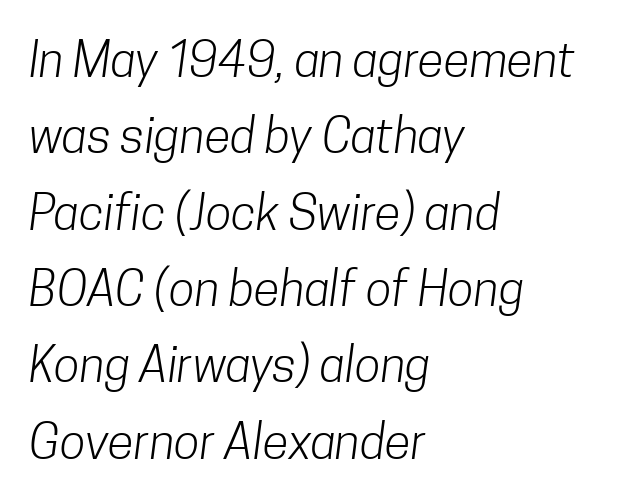
{"serif": "no", "bold": "no", "weight": "light", "width": "condensed", "stroke_contrast": "low", "x_height": "medium", "monospaced": "no", "underline": "no", "align": "left", "line_spacing": "normal", "line_spacing_ratio": 1.59, "letter_spacing": "normal", "letter_spacing_em": 0.0, "glyph_px": 48}
